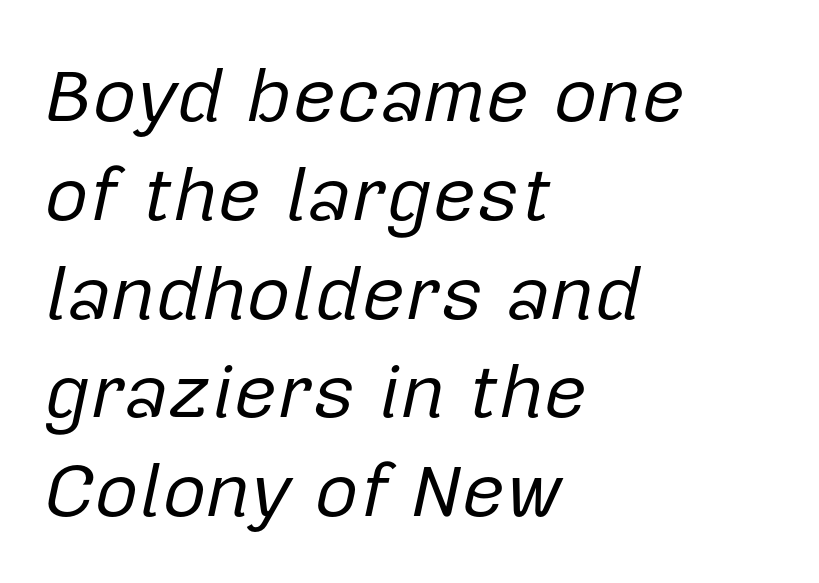
The image shows 76 px regular-weight type, italic (leaning right); set left-aligned, normal line spacing (1.3x), normal letter spacing, not underlined; low stroke contrast and a medium x-height.
